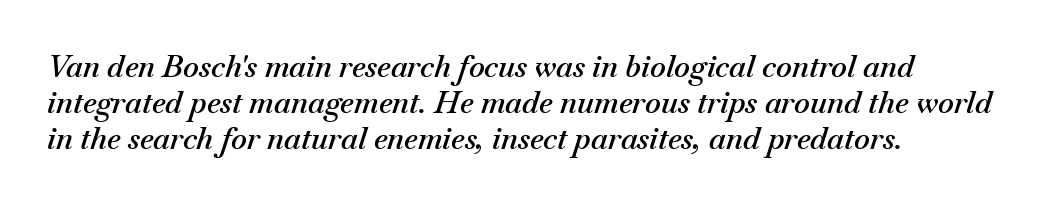
Descenders are the only things crossing below the line. These lines keep a tight, regular rhythm from letter to letter. The sample has been set in demibold, a notch under bold. Here the designer chose a conventional face with non-uniform glyph widths. Tall strokes in this sample are angled rather than plumb.
